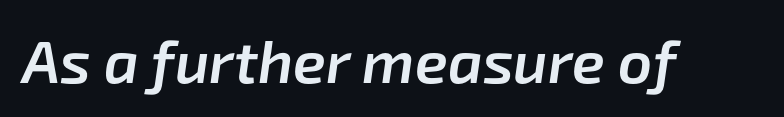
The image shows 60 px semibold type, italic (leaning right); set normal letter spacing, not underlined; low stroke contrast and a medium x-height.
